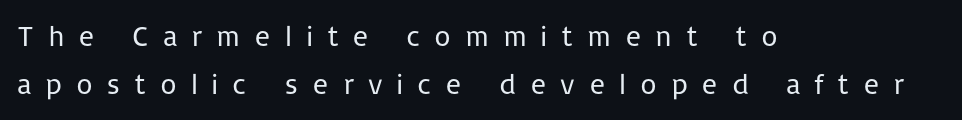
{"serif": "no", "italic": "no", "bold": "no", "weight": "regular", "width": "normal", "stroke_contrast": "low", "x_height": "medium", "monospaced": "no", "underline": "no", "align": "left", "line_spacing": "normal", "line_spacing_ratio": 1.67, "letter_spacing": "wide", "letter_spacing_em": 0.47, "glyph_px": 29}
